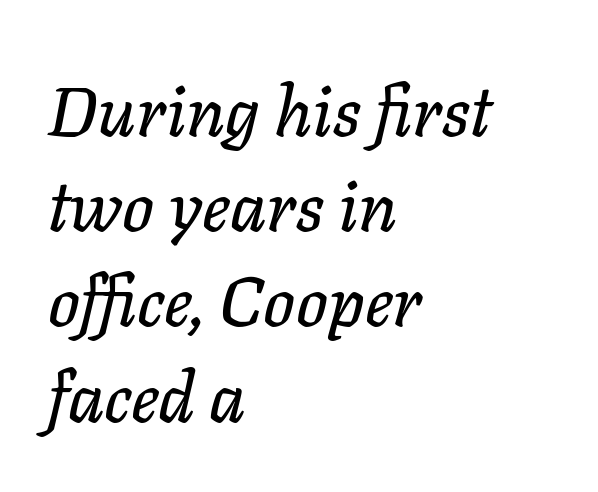
The letters sit at their default tracking, neither squeezed nor spread. The face used here is proportionally spaced, like ordinary book or web type. This sample keeps an unexceptional amount of space between lines. The glyphs look as if they've been sheared to an angle. Descenders hang freely into open space.
